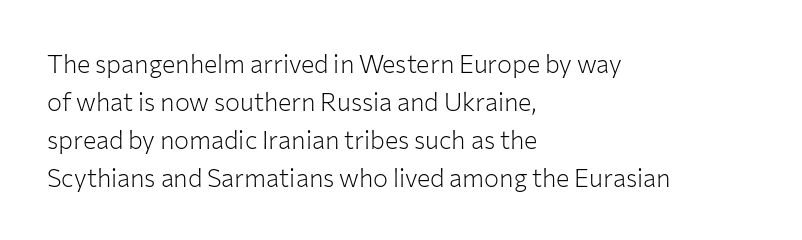
{"italic": "no", "bold": "no", "underline": "no", "align": "left", "line_spacing": "normal", "line_spacing_ratio": 1.52, "letter_spacing": "normal", "letter_spacing_em": 0.0, "glyph_px": 25}
